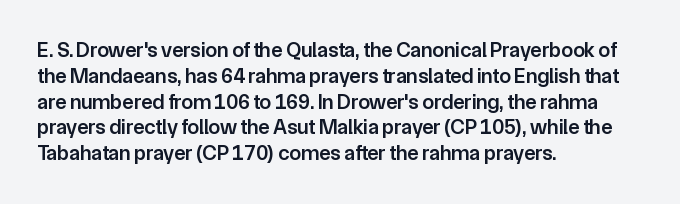
{"italic": "no", "bold": "semi", "underline": "no", "align": "left", "line_spacing_ratio": 1.23, "letter_spacing": "normal", "letter_spacing_em": 0.0, "glyph_px": 21}
